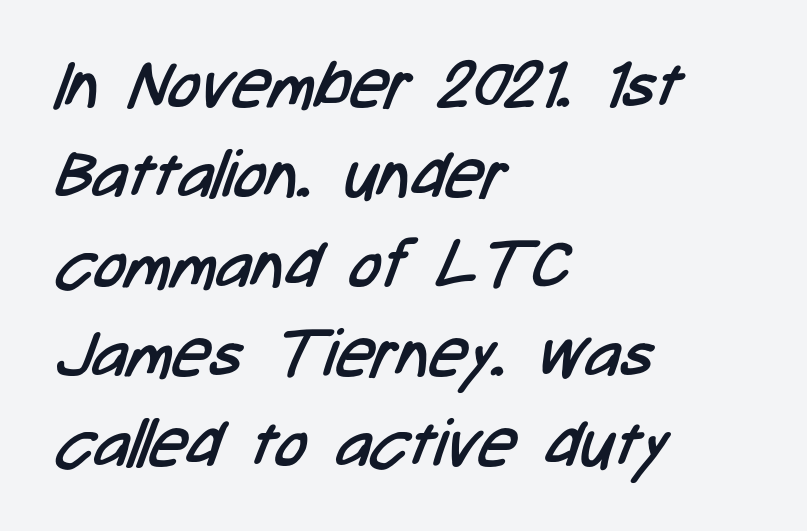
Q: Is the text bold? A: No.
Q: Is the typeface a serif or a sans-serif typeface? A: Sans-serif.
Q: Is the text underlined? A: No.
Q: How is the paragraph aligned? A: Left-aligned.
Q: Is the spacing between letters normal or unusually wide? A: Normal.
Q: Is the spacing between lines tight, normal or loose? A: Normal.
Q: Width (condensed, normal, or wide)? A: Condensed.
Q: Stroke contrast? A: Low.
Q: x-height? A: Medium.
Q: Monospaced? A: No.
